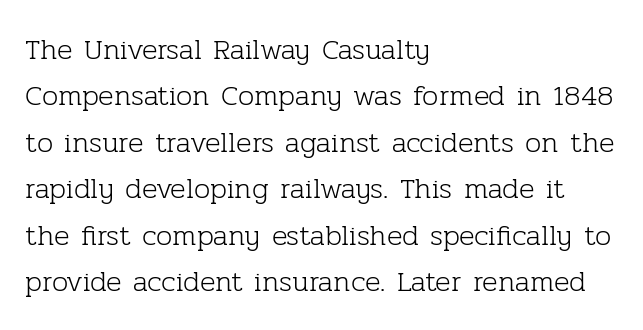
Q: Is the text bold? A: No.
Q: Is the text italic (slanted)? A: No, it is upright.
Q: Is the typeface a serif or a sans-serif typeface? A: Serif.
Q: Is the text underlined? A: No.
Q: How is the paragraph aligned? A: Left-aligned.
Q: Is the spacing between letters normal or unusually wide? A: Normal.
Q: Is the spacing between lines tight, normal or loose? A: Normal.
Q: Width (condensed, normal, or wide)? A: Normal.
Q: Stroke contrast? A: Low.
Q: x-height? A: Medium.
Q: Monospaced? A: No.
